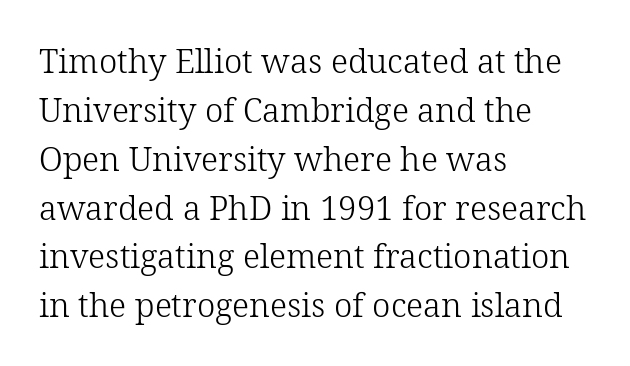
The image shows 33 px light serif type, upright; set left-aligned, normal line spacing (1.48x), normal letter spacing, not underlined; low stroke contrast and a medium x-height.
